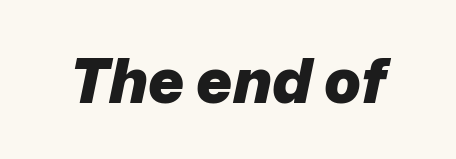
Q: Is the text bold? A: Yes.
Q: Is the text italic (slanted)? A: Yes, it leans right by about 12 degrees.
Q: Is the text underlined? A: No.
Q: Is the spacing between letters normal or unusually wide? A: Normal.
Q: Width (condensed, normal, or wide)? A: Normal.
Q: Stroke contrast? A: Low.
Q: x-height? A: Medium.
Q: Monospaced? A: No.
